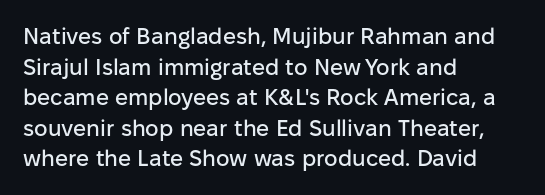
A typesetter would call this leading conventional body-copy spacing. No italicization has been applied; the sample stays upright. Tracking value appears to be zero — textbook default spacing. Short and long lines alike share a common starting point at left. Decoration check: the copy has no underline.
